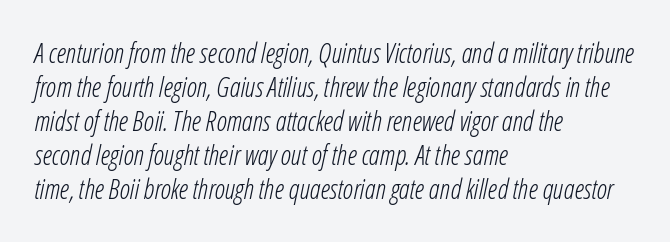
Q: Is the text bold? A: No.
Q: Is the text italic (slanted)? A: Yes, it leans right by about 12 degrees.
Q: Is the text underlined? A: No.
Q: How is the paragraph aligned? A: Left-aligned.
Q: Is the spacing between letters normal or unusually wide? A: Normal.
Q: Is the spacing between lines tight, normal or loose? A: Normal.
